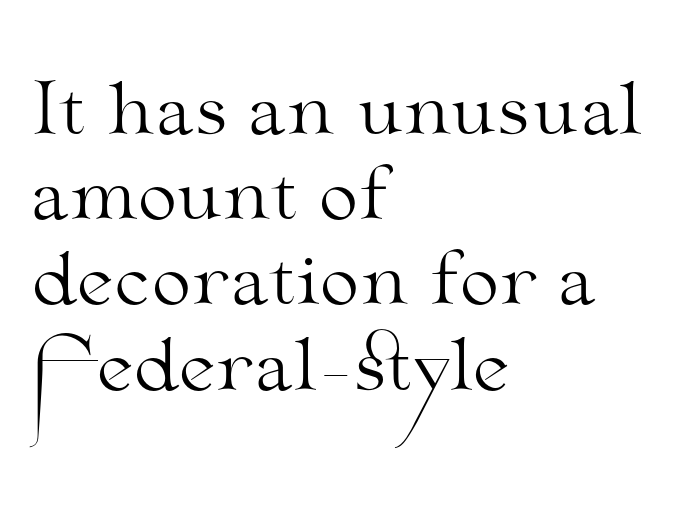
The image shows 71 px light, wide serif type, upright; set left-aligned, line spacing 1.2x, normal letter spacing, not underlined; medium stroke contrast and a small x-height.
